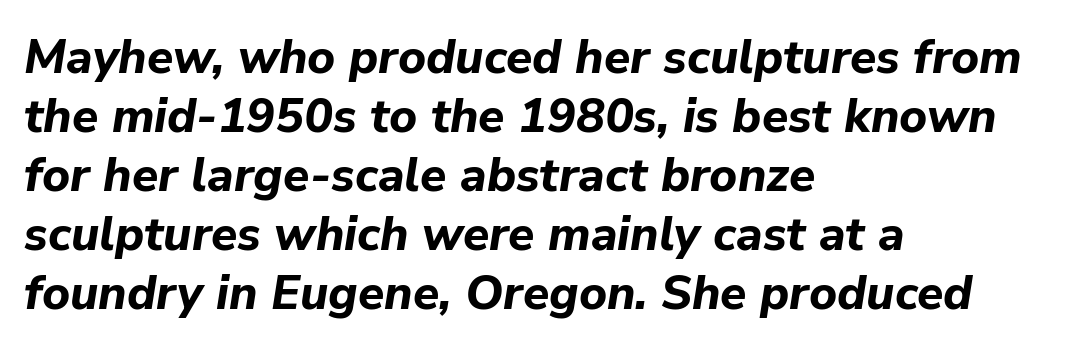
{"italic": "yes", "lean": "right", "slant_degrees": 9, "bold": "yes", "weight": "bold", "width": "normal", "stroke_contrast": "low", "x_height": "medium", "monospaced": "no", "underline": "no", "align": "left", "line_spacing_ratio": 1.23, "letter_spacing": "normal", "letter_spacing_em": 0.0, "glyph_px": 48}
